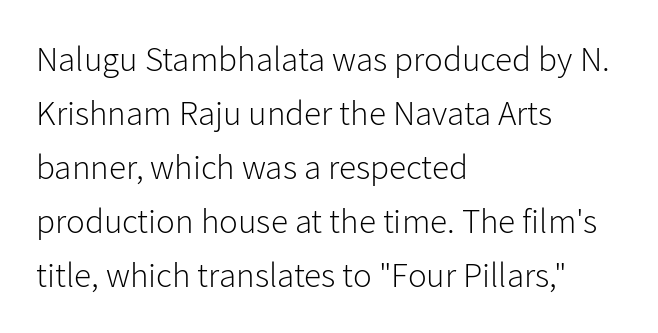
The image shows 35 px light sans-serif type, upright; set left-aligned, normal line spacing (1.54x), normal letter spacing, not underlined; low stroke contrast and a medium x-height.
